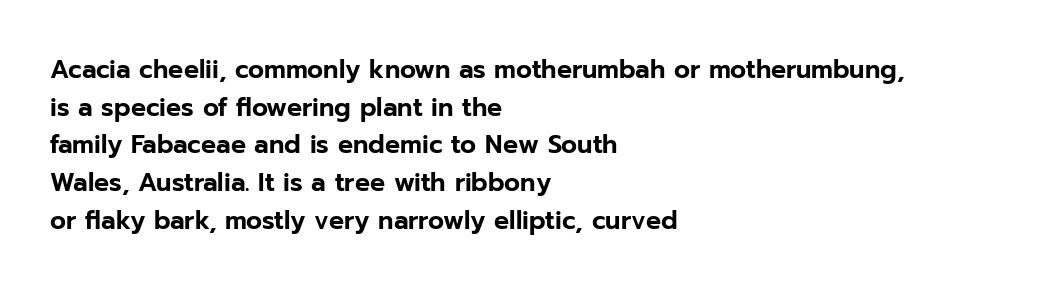
{"italic": "no", "underline": "no", "align": "left", "line_spacing": "normal", "line_spacing_ratio": 1.51, "letter_spacing": "normal", "letter_spacing_em": 0.0, "glyph_px": 25}
